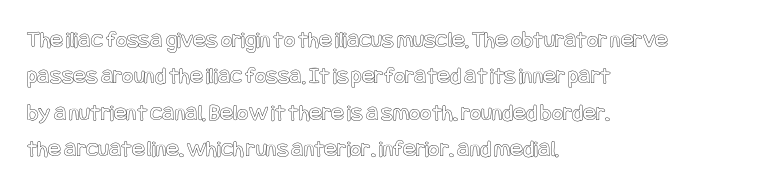
A normal amount of white space separates one row of letters from the next. Is there any slant? The stems are plumb. Nobody touched the tracking dial on this one. Quick note: underline off.
